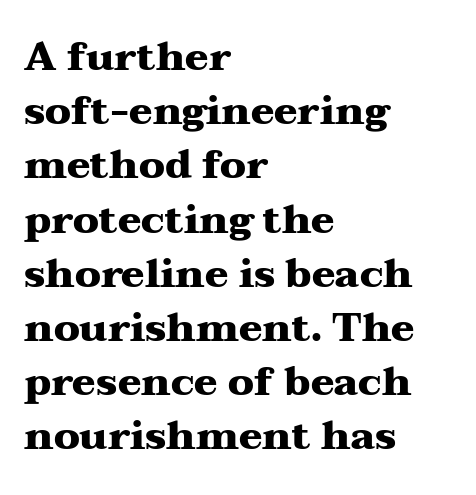
{"serif": "yes", "italic": "no", "bold": "yes", "weight": "heavy", "width": "wide", "stroke_contrast": "medium", "x_height": "medium", "monospaced": "no", "underline": "no", "align": "left", "line_spacing": "normal", "line_spacing_ratio": 1.39, "letter_spacing": "normal", "letter_spacing_em": 0.0, "glyph_px": 39}
